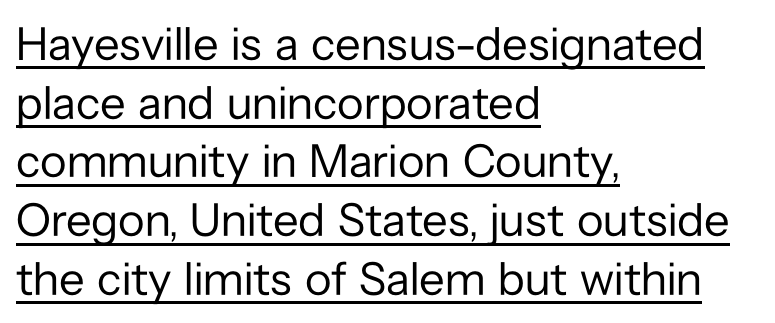
The image shows 47 px regular-weight sans-serif type, upright; set left-aligned, normal line spacing (1.25x), normal letter spacing, underlined; low stroke contrast and a medium x-height.
